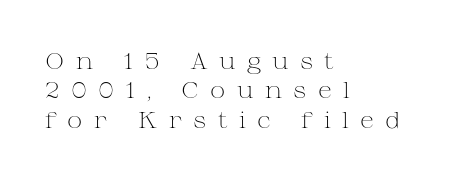
Vertical strokes here are truly vertical. Rule under the text: the space is simply empty. Every row of glyphs begins at an identical x-position on the left. Evenly set lines give the paragraph a standard silhouette. Is the type heavy? It reads as light-to-regular instead. Glyph-to-glyph distance is far greater than everyday printed text.
